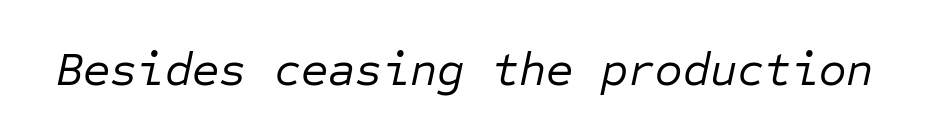
Q: Is the text bold? A: No.
Q: Is the text italic (slanted)? A: Yes, it leans right by about 12 degrees.
Q: Is the text underlined? A: No.
Q: Is the spacing between letters normal or unusually wide? A: Normal.
Q: Width (condensed, normal, or wide)? A: Normal.
Q: Stroke contrast? A: Low.
Q: x-height? A: Medium.
Q: Monospaced? A: Yes.
